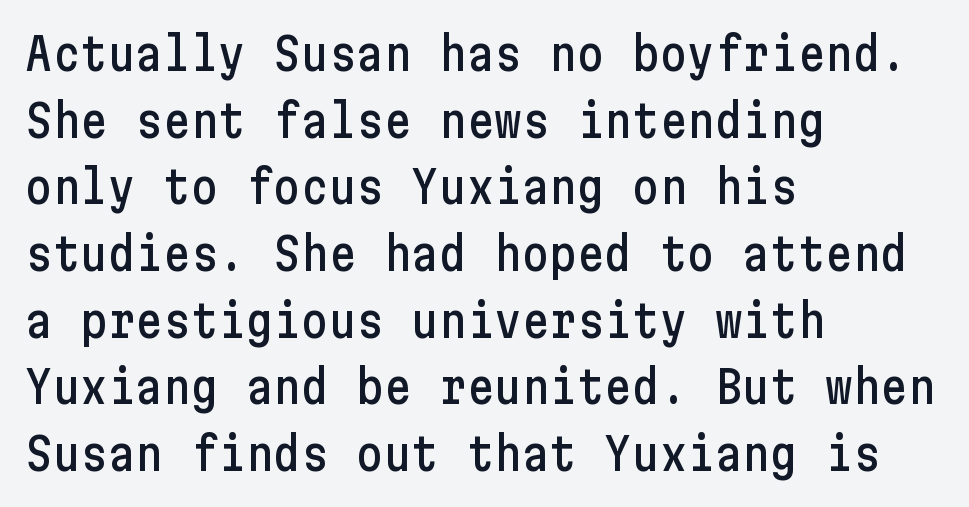
The rendering uses a moderate line-height, typical for paragraphs. Check under the words: just untouched page. Characters remain perfectly vertical along every line. Alignment: flush left. No extra tracking has been applied to these lines. Type style note: lacks serifs.
